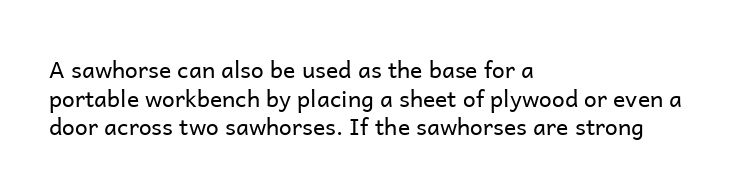
Beneath every word, the page is bare. On a weight scale, this lands at 450 or below. Look at the tracking — it's just the regular setting, nothing added. The typesetter chose a ragged-right arrangement here. Upright lettering throughout.
